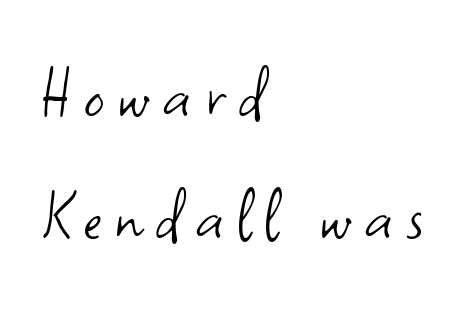
{"serif": "no", "bold": "no", "weight": "light", "width": "normal", "stroke_contrast": "low", "x_height": "small", "monospaced": "no", "underline": "no", "align": "left", "line_spacing": "normal", "line_spacing_ratio": 1.54, "glyph_px": 79}
